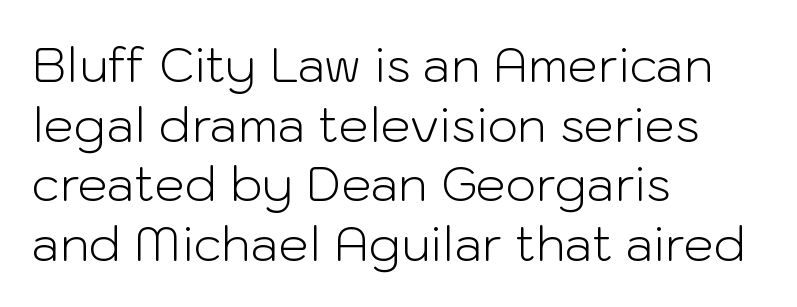
Compared with a centered layout, this one pins lines to the left instead. The line texture is even and compact thanks to regular tracking. You could not count columns in this text — the font is proportionally spaced. Clear beneath every line of the passage. The strokes are not fattened; the text isn't bold.
